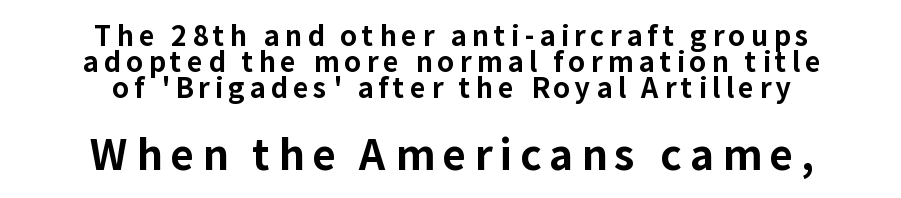
Q: Is the text bold? A: Yes.
Q: Is the text italic (slanted)? A: No, it is upright.
Q: Is the typeface a serif or a sans-serif typeface? A: Sans-serif.
Q: Is the text underlined? A: No.
Q: How is the paragraph aligned? A: Centered.
Q: Is the spacing between lines tight, normal or loose? A: Tight.
Q: Which block of text is set in a larger size, the first (top) or the second (bottom)? A: The second (bottom) one.
Q: Width (condensed, normal, or wide)? A: Normal.
Q: Stroke contrast? A: Low.
Q: x-height? A: Medium.
Q: Monospaced? A: No.
